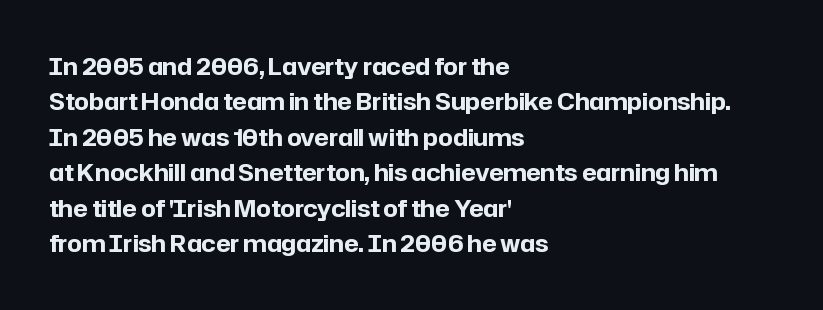
The image shows 23 px bold type, upright; set left-aligned, normal line spacing (1.54x), normal letter spacing, not underlined.
